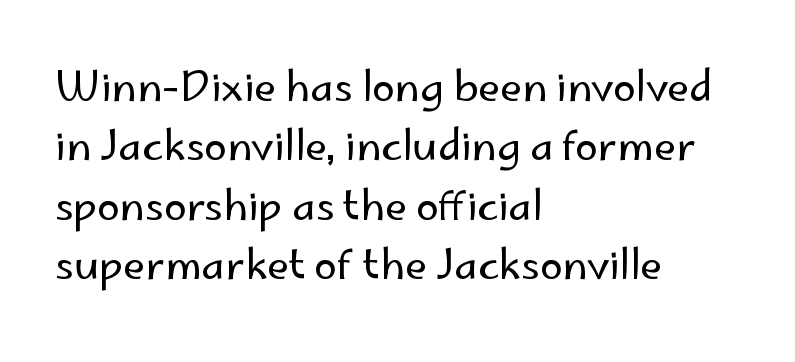
Q: Is the text bold? A: No.
Q: Is the text italic (slanted)? A: No, it is upright.
Q: Is the typeface a serif or a sans-serif typeface? A: Sans-serif.
Q: Is the text underlined? A: No.
Q: How is the paragraph aligned? A: Left-aligned.
Q: Is the spacing between letters normal or unusually wide? A: Normal.
Q: Is the spacing between lines tight, normal or loose? A: Normal.
Q: Width (condensed, normal, or wide)? A: Normal.
Q: Stroke contrast? A: Low.
Q: x-height? A: Small.
Q: Monospaced? A: No.
